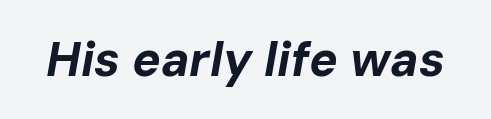
{"italic": "yes", "lean": "right", "slant_degrees": 10, "bold": "yes", "weight": "bold", "width": "normal", "stroke_contrast": "low", "x_height": "medium", "monospaced": "no", "underline": "no", "letter_spacing": "normal", "letter_spacing_em": 0.0, "glyph_px": 48}
